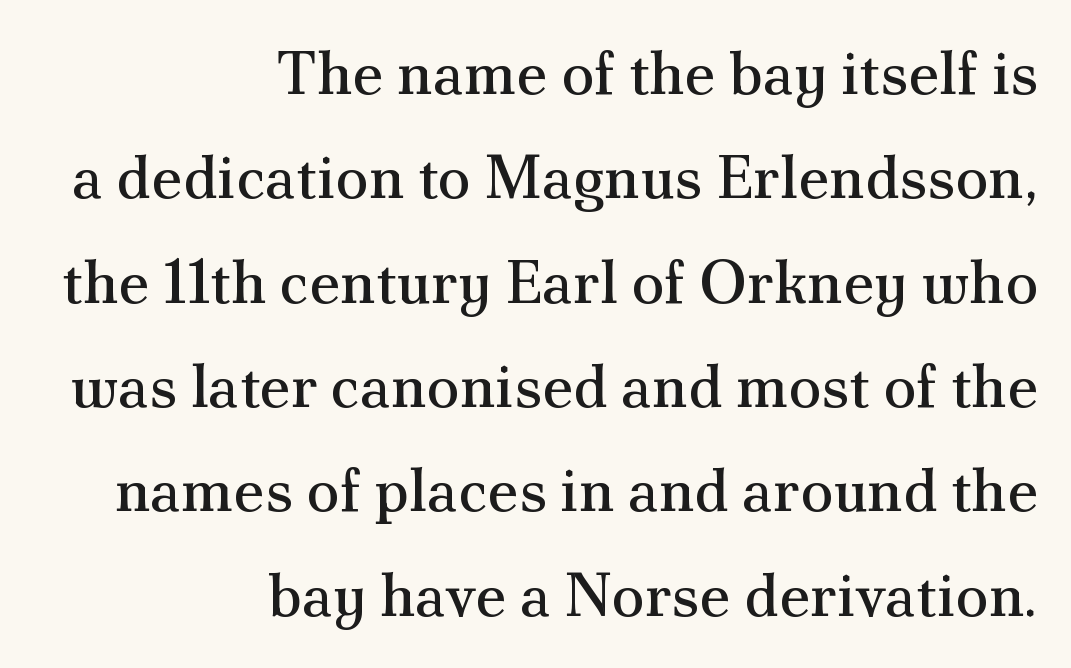
The image shows 61 px regular-weight serif type, upright; set right-aligned, line spacing 1.71x, normal letter spacing, not underlined; medium stroke contrast and a small x-height.
